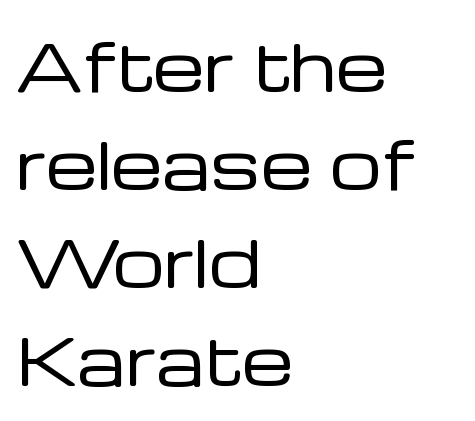
The image shows 65 px regular-weight sans-serif type, upright; set left-aligned, normal line spacing (1.51x), normal letter spacing, not underlined; low stroke contrast and a medium x-height.
